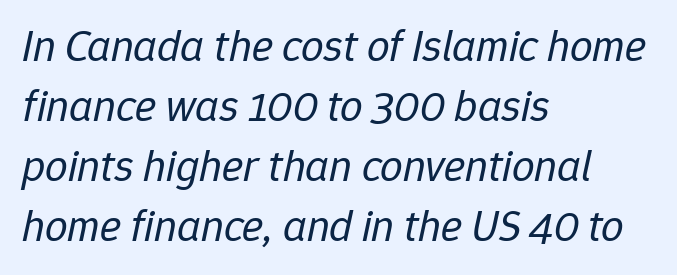
Each stroke keeps to a modest, everyday thickness or less. Is this a fixed-width face? No — the glyphs have proportional, varying widths. Each row of text sits above clean, open space. Which margin do the lines hug? The left one — the right edge is uneven. Notice how the stems are inclined rather than vertical — that's the hallmark of italics.
